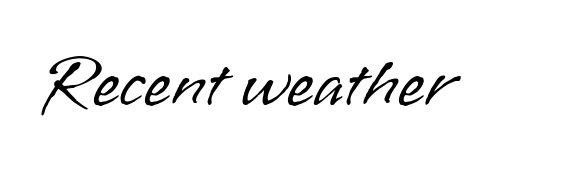
The image shows 70 px light sans-serif type; set normal letter spacing, not underlined; low stroke contrast and a small x-height.
